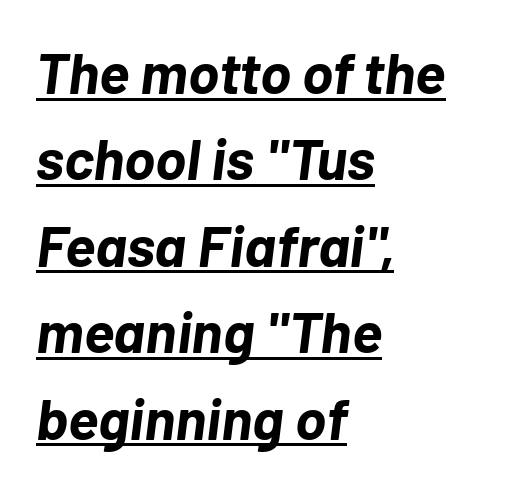
Q: Is the text bold? A: Yes.
Q: Is the text italic (slanted)? A: Yes, it leans right by about 7 degrees.
Q: Is the text underlined? A: Yes.
Q: How is the paragraph aligned? A: Left-aligned.
Q: Is the spacing between letters normal or unusually wide? A: Normal.
Q: Is the spacing between lines tight, normal or loose? A: Normal.
Q: Width (condensed, normal, or wide)? A: Normal.
Q: Stroke contrast? A: Low.
Q: x-height? A: Medium.
Q: Monospaced? A: No.
